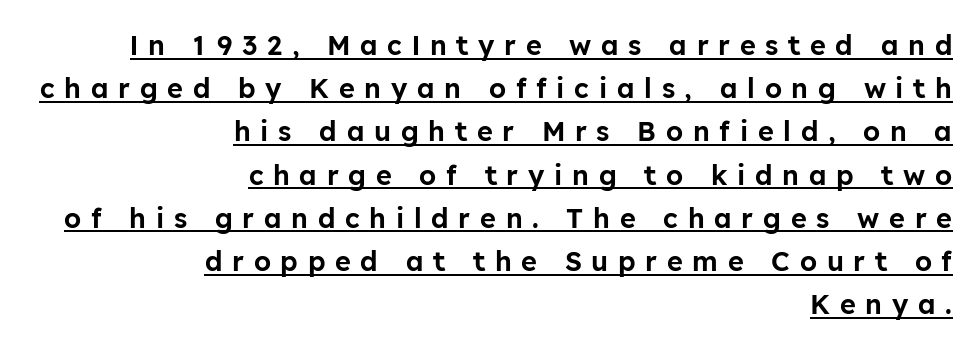
The image shows 27 px text type, upright; set right-aligned, normal line spacing (1.6x), unusually wide letter spacing (+0.36 em), underlined.
